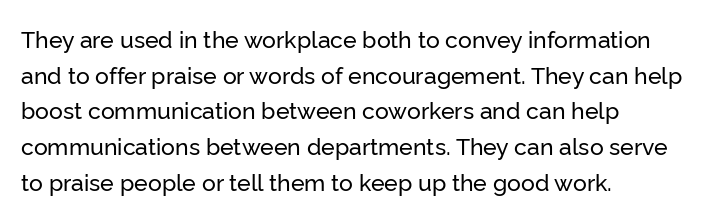
Q: Is the text italic (slanted)? A: No, it is upright.
Q: Is the text underlined? A: No.
Q: How is the paragraph aligned? A: Left-aligned.
Q: Is the spacing between letters normal or unusually wide? A: Normal.
Q: Is the spacing between lines tight, normal or loose? A: Normal.
